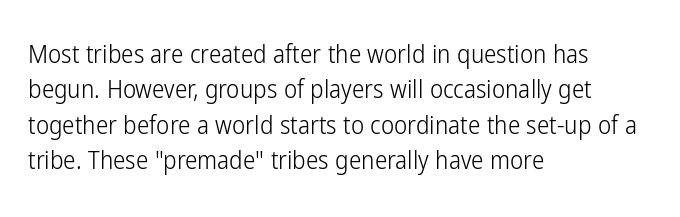
The image shows 25 px text type, upright; set left-aligned, normal line spacing (1.42x), normal letter spacing, not underlined.
